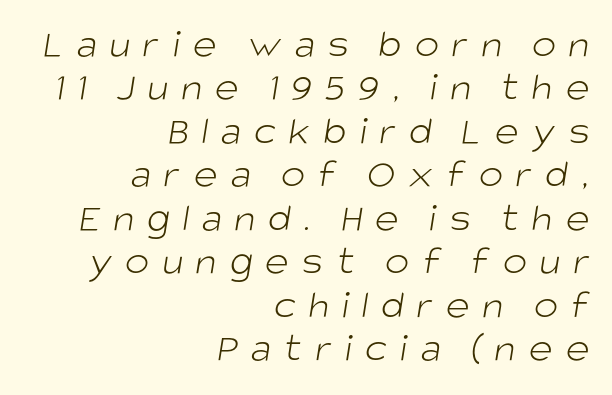
Q: Is the text bold? A: No.
Q: Is the typeface a serif or a sans-serif typeface? A: Sans-serif.
Q: Is the text underlined? A: No.
Q: How is the paragraph aligned? A: Right-aligned.
Q: Is the spacing between letters normal or unusually wide? A: Unusually wide.
Q: Is the spacing between lines tight, normal or loose? A: Tight.
Q: Width (condensed, normal, or wide)? A: Normal.
Q: Stroke contrast? A: Low.
Q: x-height? A: Large.
Q: Monospaced? A: No.
